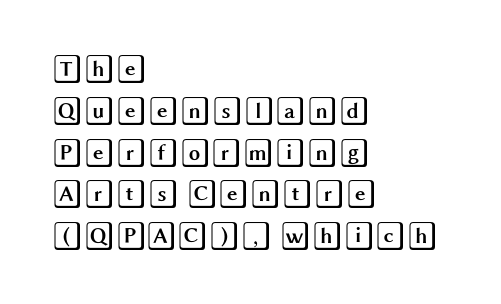
Q: Is the text italic (slanted)? A: No, it is upright.
Q: Is the text underlined? A: No.
Q: How is the paragraph aligned? A: Left-aligned.
Q: Is the spacing between letters normal or unusually wide? A: Normal.
Q: Is the spacing between lines tight, normal or loose? A: Normal.
Q: Width (condensed, normal, or wide)? A: Wide.
Q: x-height? A: Large.
